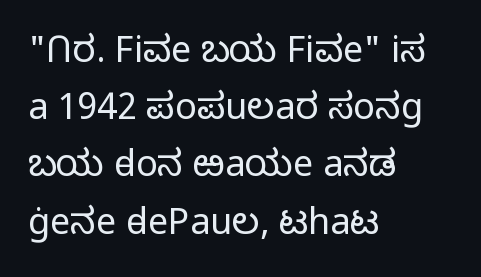
The image shows 36 px light sans-serif type, upright; set left-aligned, normal line spacing (1.59x), normal letter spacing, not underlined; low stroke contrast and a medium x-height.
